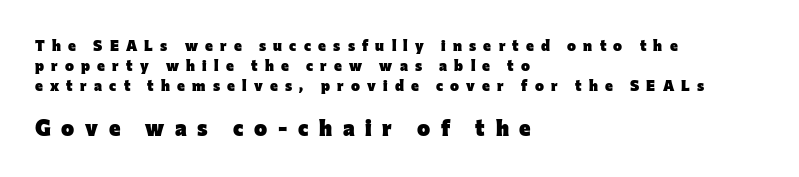
{"italic": "no", "bold": "yes", "underline": "no", "align": "left", "line_spacing": "normal", "line_spacing_ratio": 1.35, "letter_spacing": "wide", "letter_spacing_em": 0.48, "larger_block": "second", "size_ratio": 1.47, "glyph_px": 22}
